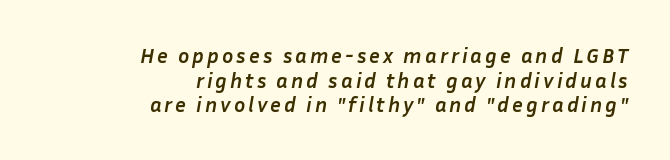
{"italic": "yes", "lean": "right", "slant_degrees": 10, "bold": "yes", "underline": "no", "align": "right", "line_spacing_ratio": 1.17, "glyph_px": 21}
